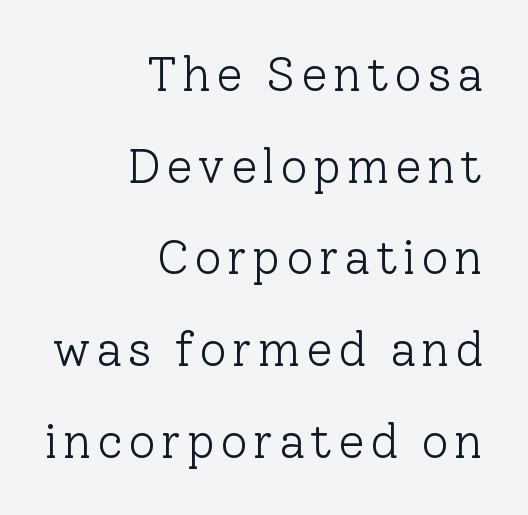
{"serif": "yes", "italic": "no", "bold": "no", "weight": "light", "width": "normal", "stroke_contrast": "low", "x_height": "medium", "monospaced": "no", "underline": "no", "align": "right", "line_spacing": "loose", "line_spacing_ratio": 1.91, "glyph_px": 48}
